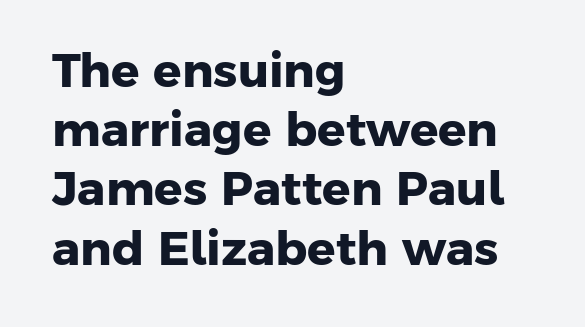
This is sans-serif lettering, the kind often seen on screens and signage. This sample has the flowing, uneven cadence of proportional lettering. This is heavy type, rendered in bold. The leading is moderate, giving the passage an even texture. The rendering anchors every line to the left-hand side.
